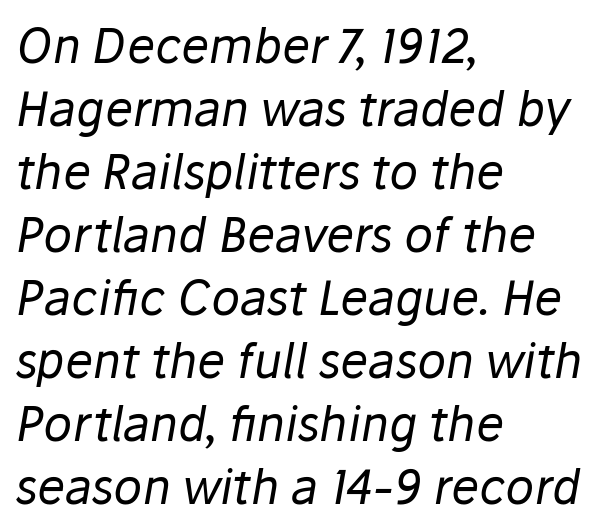
{"italic": "yes", "lean": "right", "slant_degrees": 10, "bold": "no", "weight": "regular", "width": "normal", "stroke_contrast": "low", "x_height": "medium", "monospaced": "no", "underline": "no", "align": "left", "line_spacing": "normal", "line_spacing_ratio": 1.34, "letter_spacing": "normal", "letter_spacing_em": 0.0, "glyph_px": 47}
